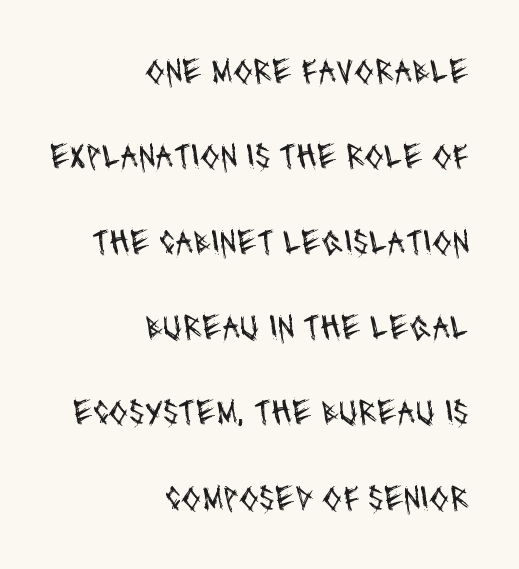
Q: Is the text bold? A: No.
Q: Is the typeface a serif or a sans-serif typeface? A: Sans-serif.
Q: Is the text underlined? A: No.
Q: How is the paragraph aligned? A: Right-aligned.
Q: Is the spacing between letters normal or unusually wide? A: Normal.
Q: Is the spacing between lines tight, normal or loose? A: Loose.
Q: Width (condensed, normal, or wide)? A: Condensed.
Q: Stroke contrast? A: Medium.
Q: x-height? A: Large.
Q: Monospaced? A: No.
